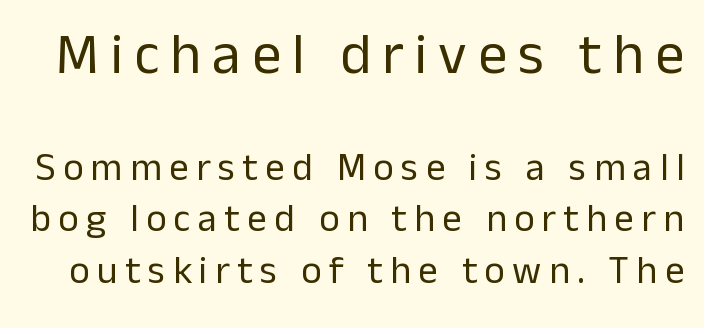
Q: Is the text bold? A: No.
Q: Is the text italic (slanted)? A: No, it is upright.
Q: Is the typeface a serif or a sans-serif typeface? A: Sans-serif.
Q: Is the text underlined? A: No.
Q: Is the spacing between lines tight, normal or loose? A: Normal.
Q: Which block of text is set in a larger size, the first (top) or the second (bottom)? A: The first (top) one.
Q: Width (condensed, normal, or wide)? A: Normal.
Q: Stroke contrast? A: Low.
Q: x-height? A: Medium.
Q: Monospaced? A: No.
